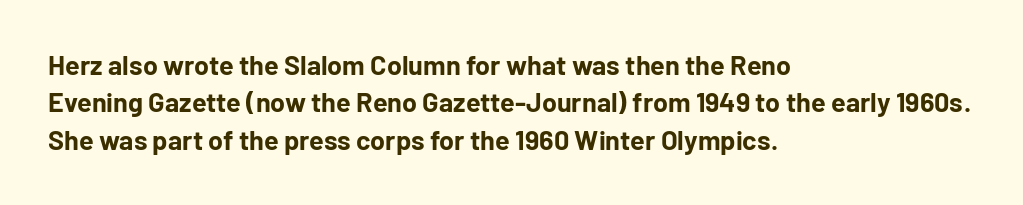
Q: Is the text bold? A: Yes.
Q: Is the text italic (slanted)? A: No, it is upright.
Q: Is the text underlined? A: No.
Q: How is the paragraph aligned? A: Left-aligned.
Q: Is the spacing between letters normal or unusually wide? A: Normal.
Q: Is the spacing between lines tight, normal or loose? A: Normal.
